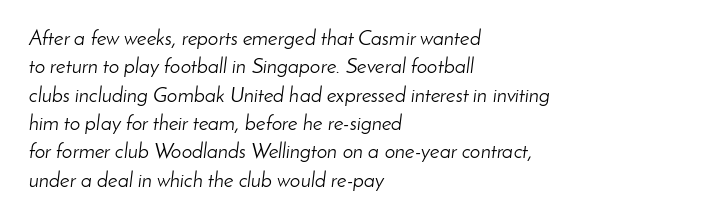
Q: Is the text bold? A: No.
Q: Is the text italic (slanted)? A: Yes, it leans right by about 8 degrees.
Q: Is the text underlined? A: No.
Q: How is the paragraph aligned? A: Left-aligned.
Q: Is the spacing between letters normal or unusually wide? A: Normal.
Q: Is the spacing between lines tight, normal or loose? A: Normal.
